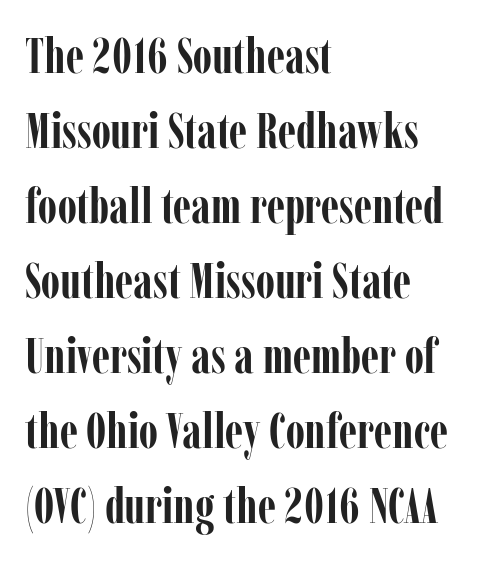
{"serif": "yes", "italic": "no", "bold": "yes", "weight": "semibold", "width": "condensed", "stroke_contrast": "low", "x_height": "medium", "monospaced": "no", "underline": "no", "align": "left", "line_spacing": "normal", "line_spacing_ratio": 1.5, "letter_spacing": "normal", "letter_spacing_em": 0.0, "glyph_px": 50}
